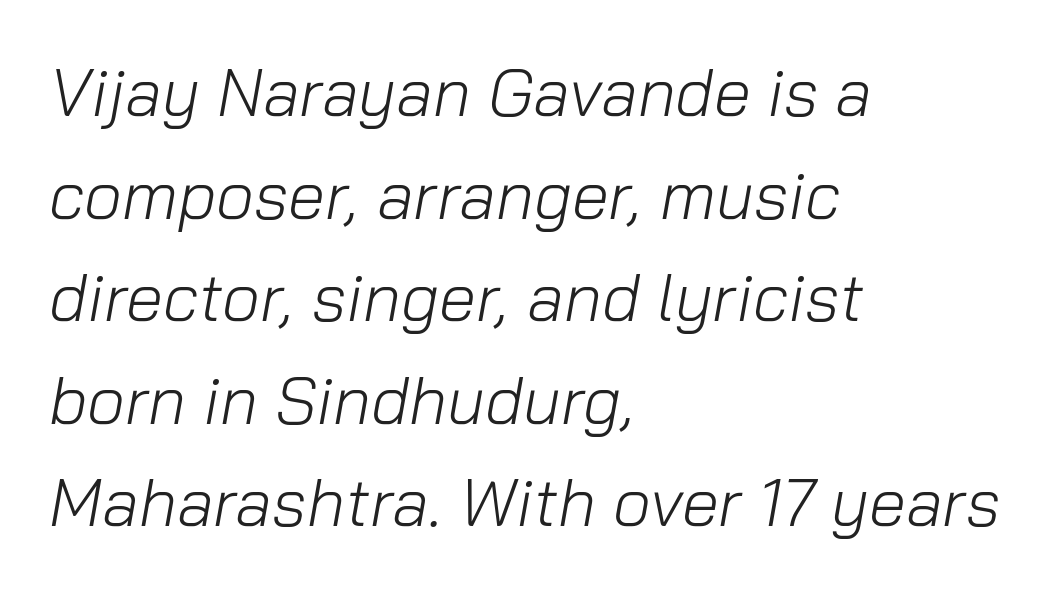
The image shows 67 px light type, italic (leaning right); set left-aligned, normal line spacing (1.53x), normal letter spacing, not underlined; low stroke contrast and a medium x-height.
